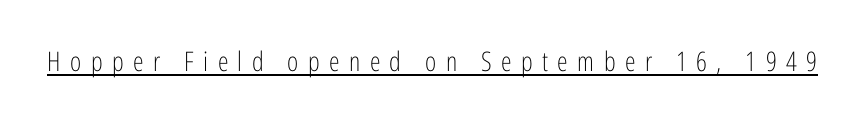
Q: Is the text bold? A: No.
Q: Is the text italic (slanted)? A: No, it is upright.
Q: Is the text underlined? A: Yes.
Q: Is the spacing between letters normal or unusually wide? A: Unusually wide.
